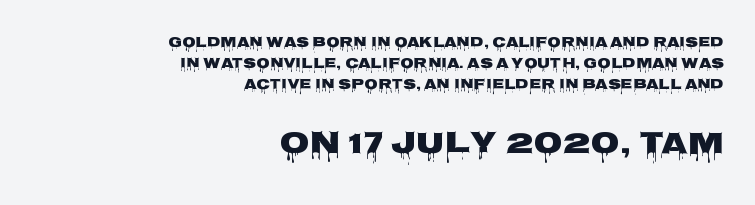
Q: Is the text italic (slanted)? A: No, it is upright.
Q: Is the typeface a serif or a sans-serif typeface? A: Sans-serif.
Q: Is the text underlined? A: No.
Q: How is the paragraph aligned? A: Right-aligned.
Q: Is the spacing between letters normal or unusually wide? A: Normal.
Q: Is the spacing between lines tight, normal or loose? A: Normal.
Q: Which block of text is set in a larger size, the first (top) or the second (bottom)? A: The second (bottom) one.
Q: Width (condensed, normal, or wide)? A: Wide.
Q: Stroke contrast? A: Low.
Q: x-height? A: Large.
Q: Monospaced? A: No.
